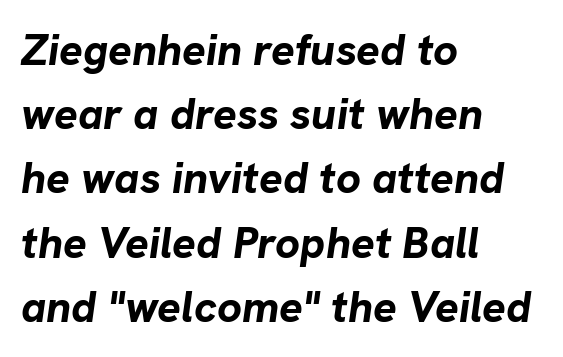
This sample uses an oblique cut, with every glyph tilted off the vertical. Where is the straight margin? On the left. Chunky letters — that's bold for sure. Reading down the column, the eye jumps a familiar distance to each next line. Here the glyphs are tracked normally, forming tight word shapes. Bare-footed words on every line.
